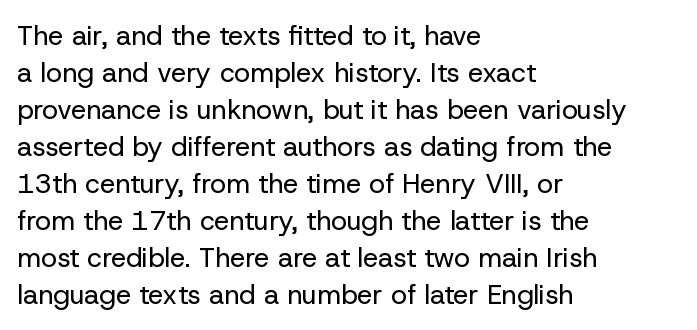
The image shows 27 px text type, upright; set left-aligned, normal line spacing (1.37x), normal letter spacing, not underlined.
